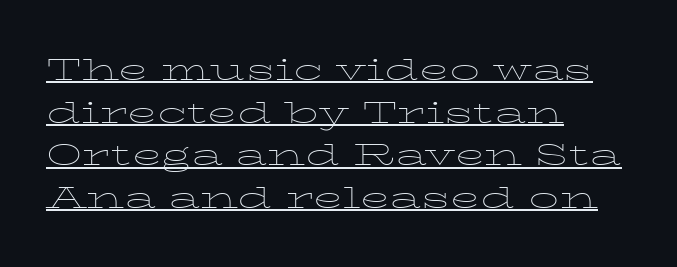
The image shows 30 px thin, wide serif type, upright; set left-aligned, normal line spacing (1.42x), normal letter spacing, underlined; low stroke contrast and a medium x-height.
